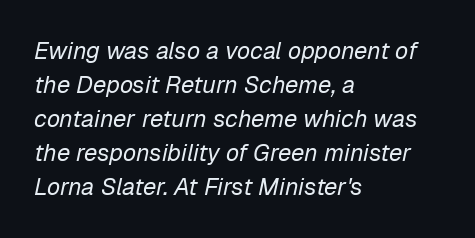
{"italic": "yes", "lean": "right", "slant_degrees": 12, "bold": "no", "underline": "no", "align": "left", "line_spacing": "normal", "line_spacing_ratio": 1.42, "letter_spacing": "normal", "letter_spacing_em": 0.0, "glyph_px": 24}
